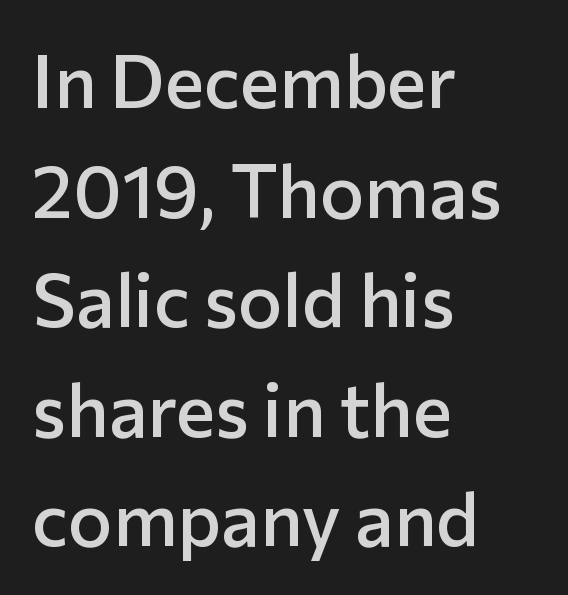
A typesetter would call this zero additional tracking. Casual observation: everything's shoved over to the left. Posture: vertical. Horizontal bands of white between lines are of average thickness.
